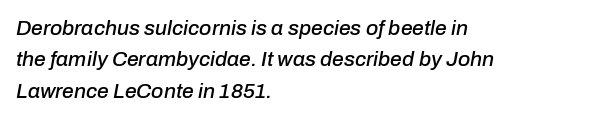
The image shows 21 px text type, italic (leaning right); set left-aligned, normal line spacing (1.5x), normal letter spacing, not underlined.
